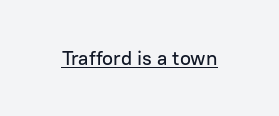
{"italic": "no", "underline": "yes", "letter_spacing": "normal", "letter_spacing_em": 0.0, "glyph_px": 20}
